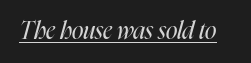
Q: Is the text bold? A: No.
Q: Is the text italic (slanted)? A: Yes, it leans right by about 16 degrees.
Q: Is the text underlined? A: Yes.
Q: Is the spacing between letters normal or unusually wide? A: Normal.
